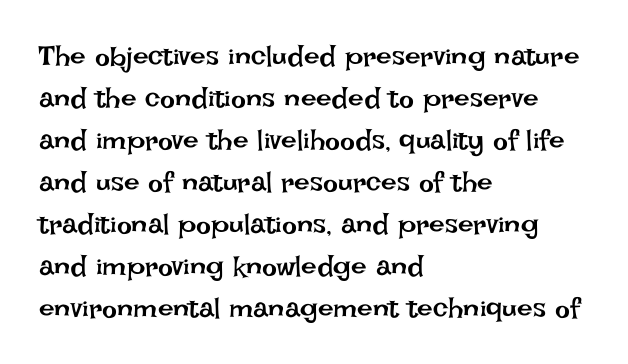
{"italic": "no", "bold": "no", "weight": "regular", "width": "normal", "stroke_contrast": "low", "x_height": "large", "monospaced": "no", "underline": "no", "align": "left", "line_spacing": "normal", "line_spacing_ratio": 1.5, "letter_spacing": "normal", "letter_spacing_em": 0.0, "glyph_px": 28}
